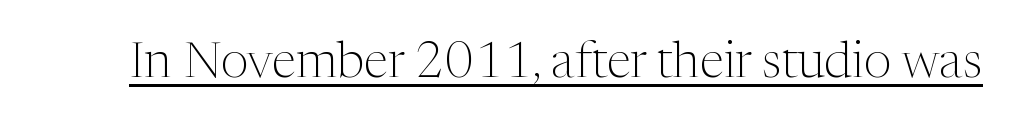
The image shows 50 px light serif type, upright; set normal letter spacing, underlined; medium stroke contrast and a medium x-height.
